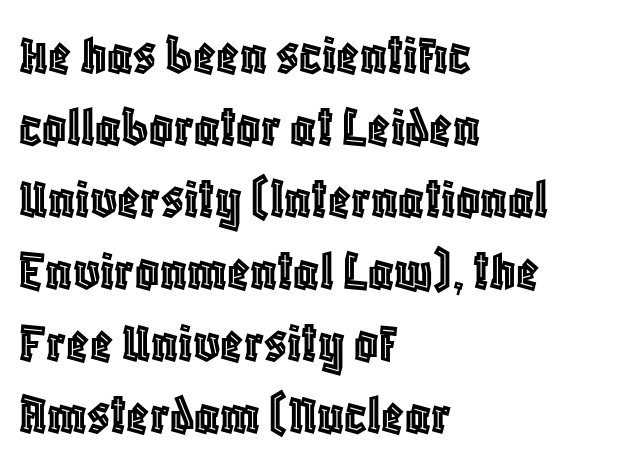
The image shows 59 px condensed type, upright; set left-aligned, line spacing 1.22x, normal letter spacing, not underlined; a large x-height.
